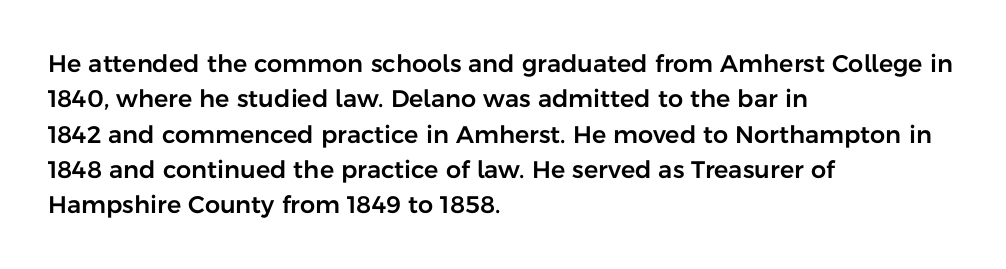
{"italic": "no", "underline": "no", "align": "left", "line_spacing": "normal", "line_spacing_ratio": 1.47, "letter_spacing": "normal", "letter_spacing_em": 0.0, "glyph_px": 24}
